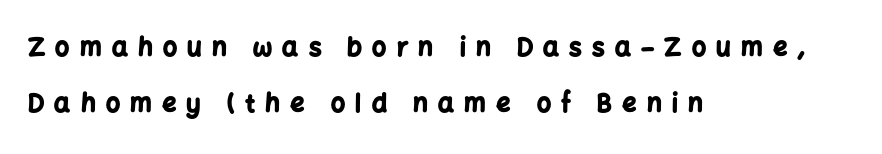
The letterforms stand isolated, each surrounded by extra space. One-word summary of the alignment: left. The string is rendered with underlining switched off. Designer's note — italics off, roman on. Chunky letters — that's bold for sure. This block would shrink considerably if given ordinary leading; it's expanded now.
